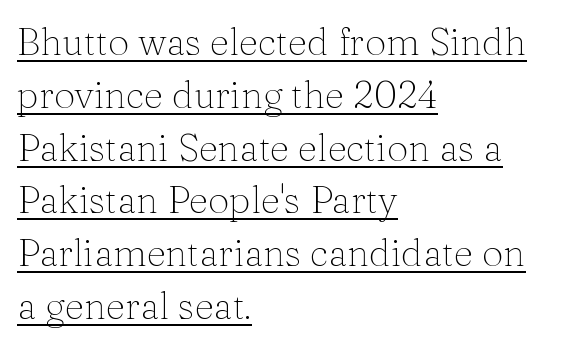
The image shows 38 px thin serif type, upright; set left-aligned, normal line spacing (1.39x), normal letter spacing, underlined; medium stroke contrast and a medium x-height.
